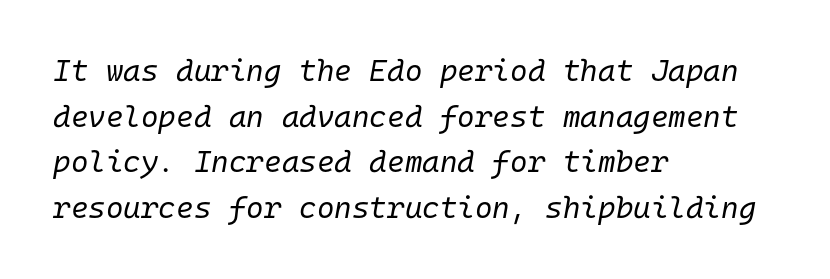
The image shows 30 px regular-weight type, italic (leaning right), monospaced; set left-aligned, normal line spacing (1.52x), normal letter spacing, not underlined; low stroke contrast and a medium x-height.
